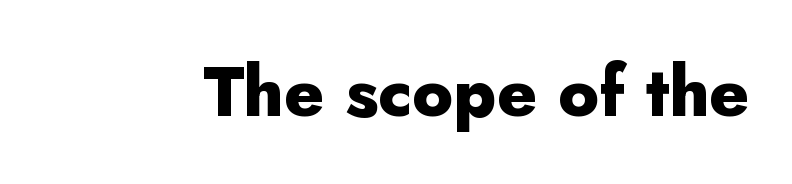
{"serif": "no", "italic": "no", "bold": "yes", "weight": "heavy", "width": "normal", "stroke_contrast": "low", "x_height": "small", "monospaced": "no", "underline": "no", "letter_spacing": "normal", "letter_spacing_em": 0.0, "glyph_px": 69}
